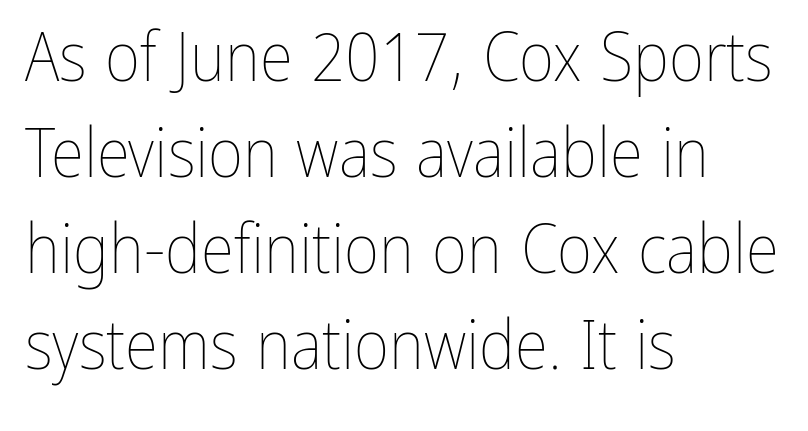
The strip under each line holds only bare page. Caption: face not bold, strokes unweighted. This rendering uses left alignment, leaving the right contour irregular. The line-height multiplier appears to be the usual default.
